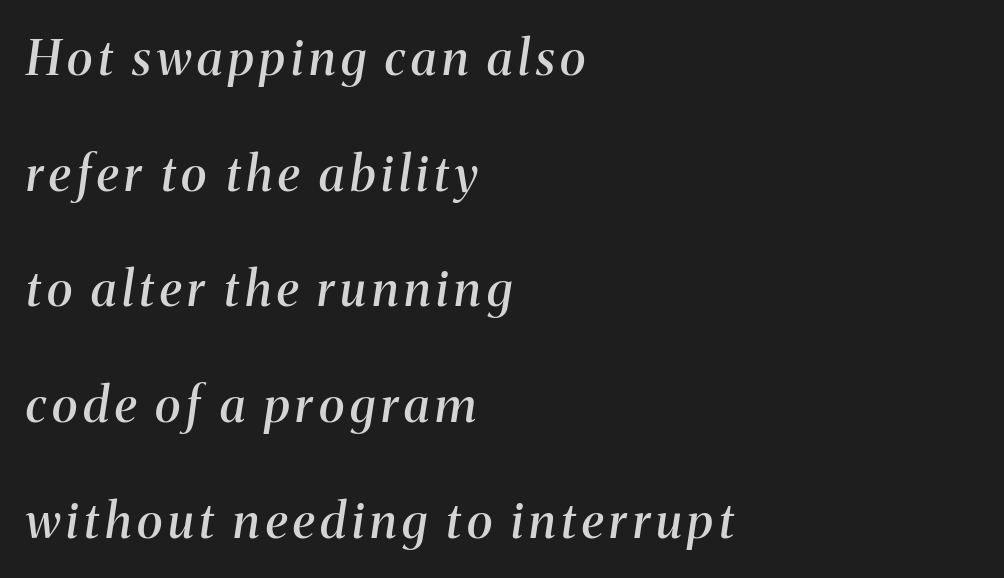
Q: Is the text bold? A: Semi-bold.
Q: Is the text italic (slanted)? A: Yes, it leans right by about 8 degrees.
Q: Is the typeface a serif or a sans-serif typeface? A: Serif.
Q: Is the text underlined? A: No.
Q: How is the paragraph aligned? A: Left-aligned.
Q: Is the spacing between lines tight, normal or loose? A: Loose.
Q: Width (condensed, normal, or wide)? A: Normal.
Q: Stroke contrast? A: Medium.
Q: x-height? A: Medium.
Q: Monospaced? A: No.
